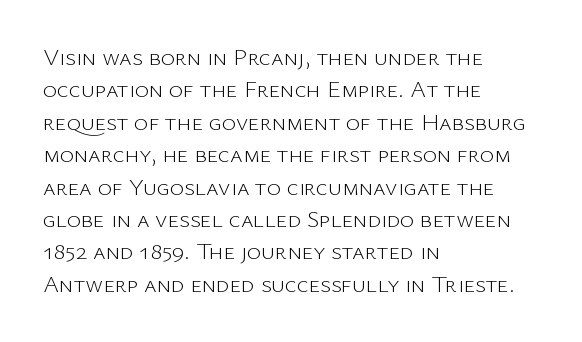
{"italic": "no", "bold": "no", "underline": "no", "align": "left", "line_spacing": "normal", "line_spacing_ratio": 1.35, "letter_spacing": "normal", "letter_spacing_em": 0.0, "glyph_px": 24}
